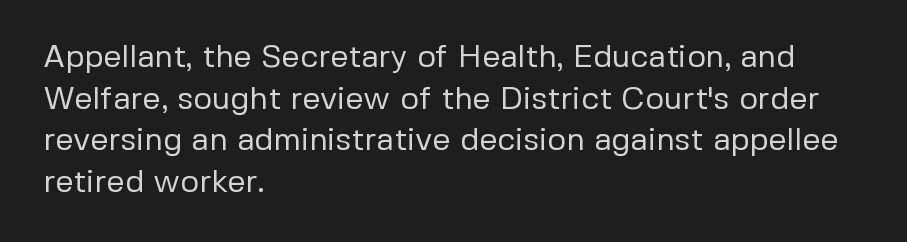
Q: Is the text bold? A: No.
Q: Is the text italic (slanted)? A: No, it is upright.
Q: Is the typeface a serif or a sans-serif typeface? A: Sans-serif.
Q: Is the text underlined? A: No.
Q: How is the paragraph aligned? A: Left-aligned.
Q: Is the spacing between letters normal or unusually wide? A: Normal.
Q: Is the spacing between lines tight, normal or loose? A: Normal.
Q: Width (condensed, normal, or wide)? A: Normal.
Q: Stroke contrast? A: Low.
Q: x-height? A: Medium.
Q: Monospaced? A: No.
